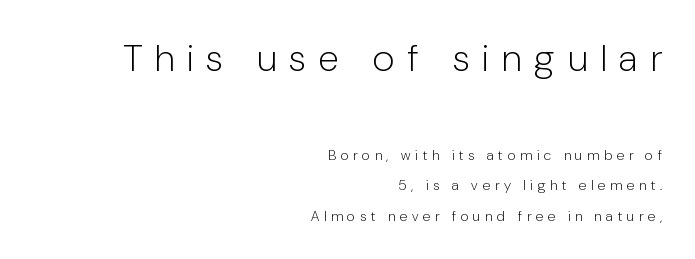
The image shows 38 px light, condensed sans-serif type, upright; set right-aligned, loose line spacing (2.17x), unusually wide letter spacing (+0.35 em), not underlined; the first (top) block is 2.71x larger; low stroke contrast and a medium x-height.
